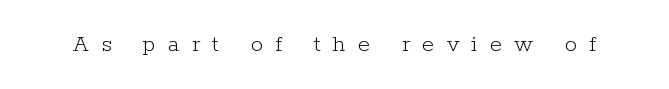
{"italic": "no", "bold": "no", "underline": "no", "letter_spacing": "wide", "letter_spacing_em": 0.49, "glyph_px": 25}
